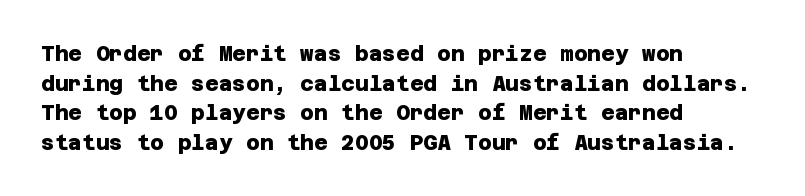
{"bold": "yes", "underline": "no", "align": "left", "line_spacing": "normal", "line_spacing_ratio": 1.41, "letter_spacing": "normal", "letter_spacing_em": 0.0, "glyph_px": 21}
